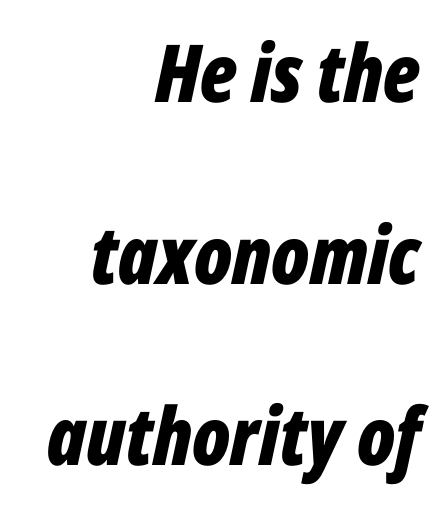
The image shows 80 px bold, condensed type, italic (leaning right); set right-aligned, loose line spacing (2.27x), normal letter spacing, not underlined; low stroke contrast and a medium x-height.
